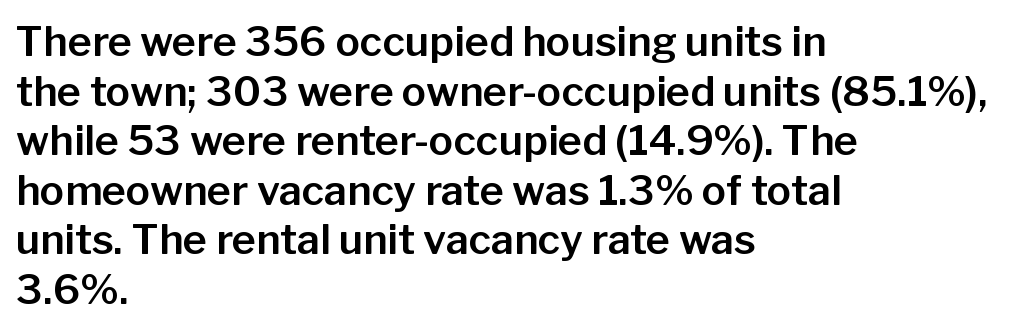
The image shows 41 px sans-serif type, upright; set left-aligned, line spacing 1.21x, normal letter spacing, not underlined; low stroke contrast and a medium x-height.
